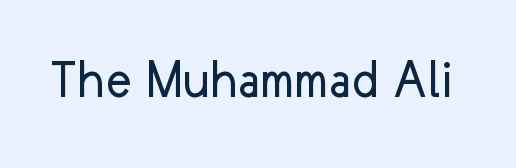
The image shows 56 px regular-weight sans-serif type, upright; set normal letter spacing, not underlined; low stroke contrast and a medium x-height.
